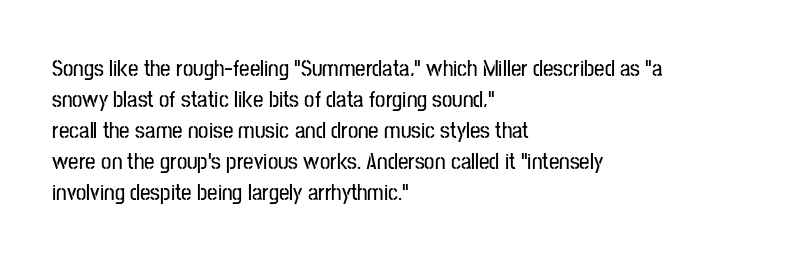
{"italic": "no", "underline": "no", "align": "left", "line_spacing": "normal", "line_spacing_ratio": 1.35, "letter_spacing": "normal", "letter_spacing_em": 0.0, "glyph_px": 23}
